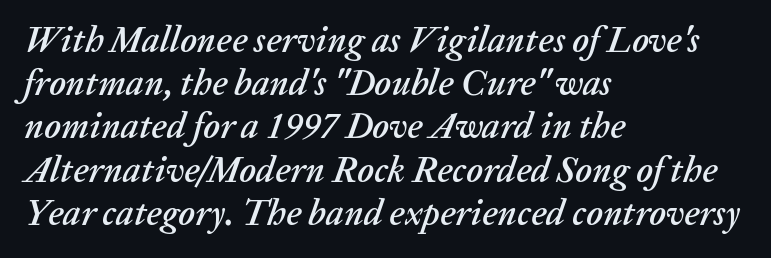
Q: Is the text italic (slanted)? A: Yes, it leans right by about 20 degrees.
Q: Is the text underlined? A: No.
Q: How is the paragraph aligned? A: Left-aligned.
Q: Is the spacing between letters normal or unusually wide? A: Normal.
Q: Width (condensed, normal, or wide)? A: Normal.
Q: Stroke contrast? A: Low.
Q: x-height? A: Medium.
Q: Monospaced? A: No.
